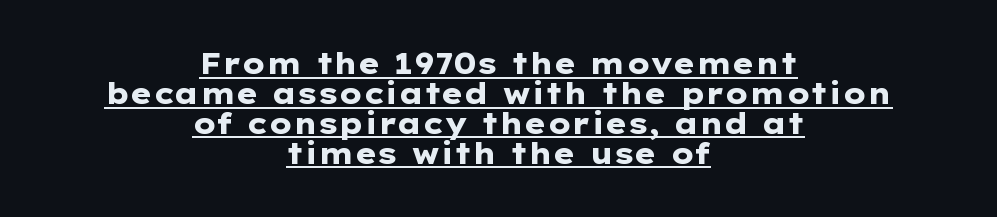
The leading is snug, giving the passage a crowded texture. The designer went with a sans here, leaving each stem footless. Each letter keeps its own natural width here, so spacing adapts to shape. A typographer would call this underscored text.
